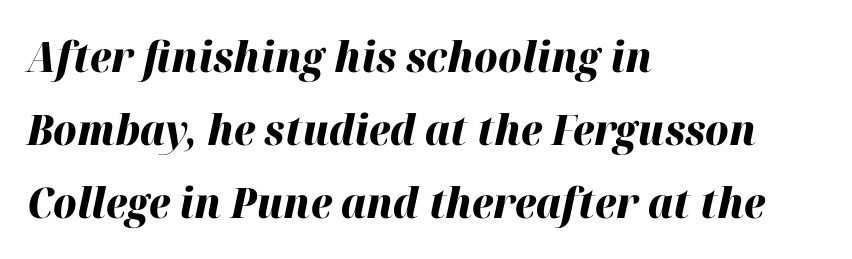
Q: Is the text bold? A: Yes.
Q: Is the text italic (slanted)? A: Yes, it leans right by about 12 degrees.
Q: Is the text underlined? A: No.
Q: How is the paragraph aligned? A: Left-aligned.
Q: Is the spacing between letters normal or unusually wide? A: Normal.
Q: Width (condensed, normal, or wide)? A: Normal.
Q: Stroke contrast? A: High.
Q: x-height? A: Medium.
Q: Monospaced? A: No.
